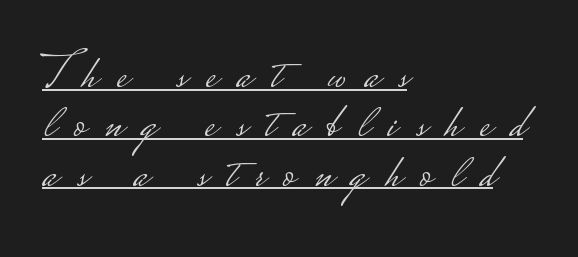
Q: Is the text bold? A: No.
Q: Is the text italic (slanted)? A: Yes.
Q: Is the typeface a serif or a sans-serif typeface? A: Sans-serif.
Q: Is the text underlined? A: Yes.
Q: How is the paragraph aligned? A: Left-aligned.
Q: Is the spacing between letters normal or unusually wide? A: Unusually wide.
Q: Is the spacing between lines tight, normal or loose? A: Tight.
Q: Width (condensed, normal, or wide)? A: Wide.
Q: Stroke contrast? A: Low.
Q: Monospaced? A: No.
